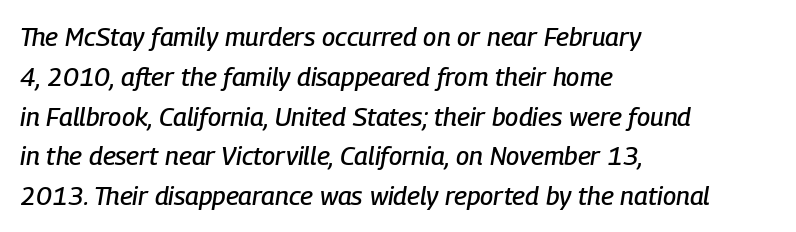
{"italic": "yes", "lean": "right", "slant_degrees": 9, "underline": "no", "align": "left", "line_spacing": "normal", "line_spacing_ratio": 1.53, "letter_spacing": "normal", "letter_spacing_em": 0.0, "glyph_px": 26}
